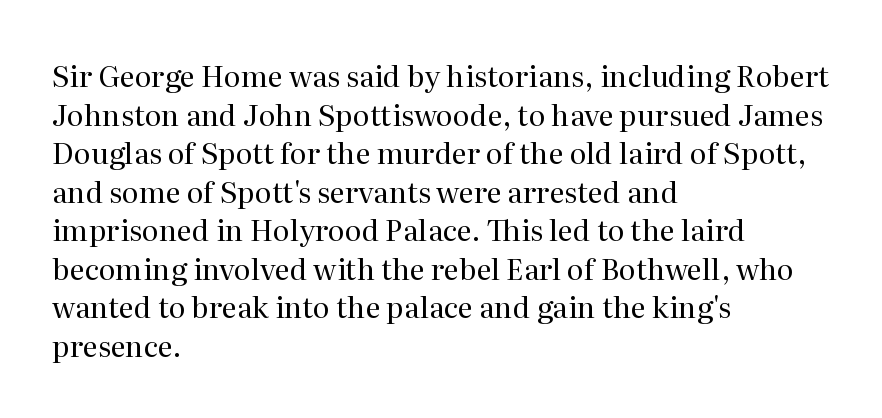
Q: Is the text bold? A: No.
Q: Is the text italic (slanted)? A: No, it is upright.
Q: Is the typeface a serif or a sans-serif typeface? A: Serif.
Q: Is the text underlined? A: No.
Q: How is the paragraph aligned? A: Left-aligned.
Q: Is the spacing between letters normal or unusually wide? A: Normal.
Q: Is the spacing between lines tight, normal or loose? A: Normal.
Q: Width (condensed, normal, or wide)? A: Normal.
Q: Stroke contrast? A: Medium.
Q: x-height? A: Medium.
Q: Monospaced? A: No.
